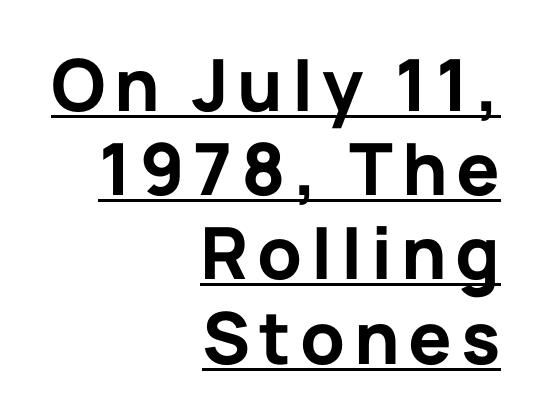
Q: Is the text bold? A: Yes.
Q: Is the text italic (slanted)? A: No, it is upright.
Q: Is the typeface a serif or a sans-serif typeface? A: Sans-serif.
Q: Is the text underlined? A: Yes.
Q: How is the paragraph aligned? A: Right-aligned.
Q: Width (condensed, normal, or wide)? A: Normal.
Q: Stroke contrast? A: Low.
Q: x-height? A: Medium.
Q: Monospaced? A: No.
